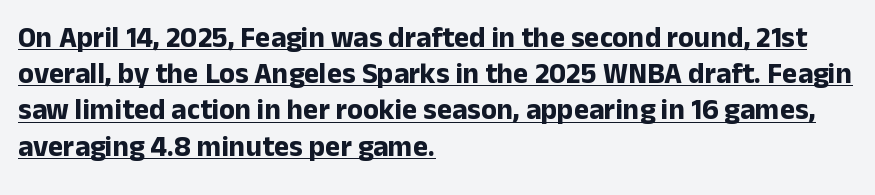
{"serif": "no", "italic": "no", "bold": "yes", "weight": "bold", "width": "normal", "stroke_contrast": "low", "x_height": "medium", "monospaced": "no", "underline": "yes", "align": "left", "line_spacing": "normal", "line_spacing_ratio": 1.25, "letter_spacing": "normal", "letter_spacing_em": 0.0, "glyph_px": 29}
